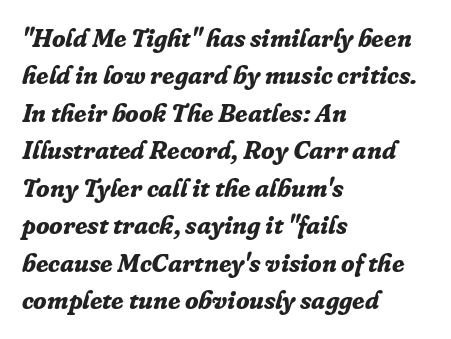
{"italic": "yes", "lean": "right", "slant_degrees": 16, "bold": "yes", "underline": "no", "align": "left", "line_spacing": "normal", "line_spacing_ratio": 1.5, "letter_spacing": "normal", "letter_spacing_em": 0.0, "glyph_px": 25}
